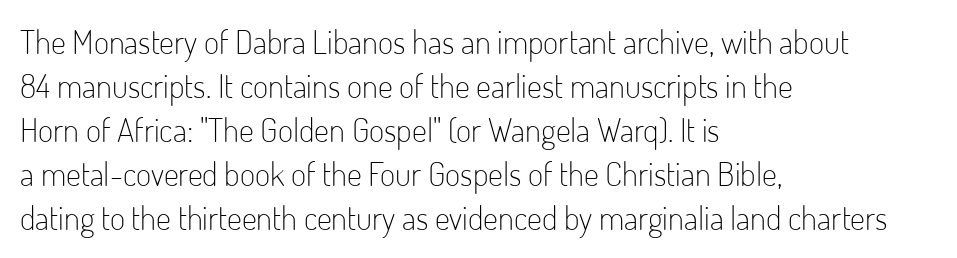
Q: Is the text bold? A: No.
Q: Is the text italic (slanted)? A: No, it is upright.
Q: Is the typeface a serif or a sans-serif typeface? A: Sans-serif.
Q: Is the text underlined? A: No.
Q: How is the paragraph aligned? A: Left-aligned.
Q: Is the spacing between letters normal or unusually wide? A: Normal.
Q: Is the spacing between lines tight, normal or loose? A: Normal.
Q: Width (condensed, normal, or wide)? A: Condensed.
Q: Stroke contrast? A: Low.
Q: x-height? A: Small.
Q: Monospaced? A: No.
